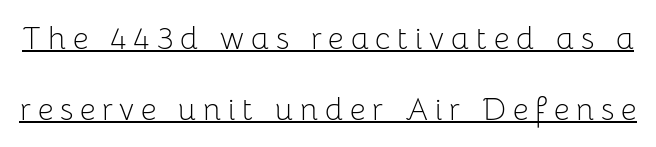
Ascenders rise straight up at ninety degrees. Stroke mass is kept to a normal reading level or below. Is there an underline? Yes — a line sits under the letters. There is plenty of visible air inserted between adjacent glyphs. You could not count columns in this text — the font is proportionally spaced. The face used here is a sans, in the tradition of grotesques and geometrics.
